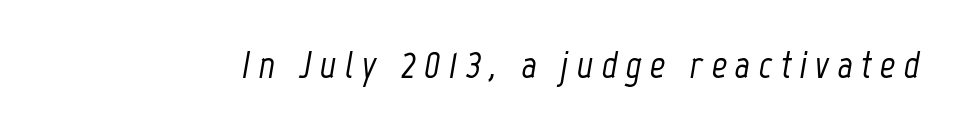
The image shows 38 px condensed type, italic (leaning right); set unusually wide letter spacing (+0.22 em), not underlined; low stroke contrast and a medium x-height.
